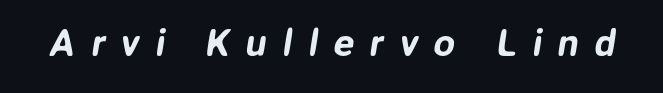
The image shows 38 px sans-serif type; set unusually wide letter spacing (+0.41 em), not underlined; low stroke contrast and a medium x-height.
